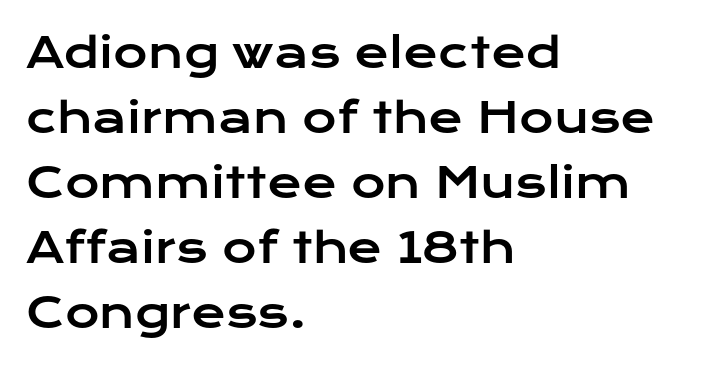
{"serif": "no", "italic": "no", "width": "wide", "stroke_contrast": "low", "x_height": "medium", "monospaced": "no", "underline": "no", "align": "left", "line_spacing": "normal", "line_spacing_ratio": 1.55, "letter_spacing": "normal", "letter_spacing_em": 0.0, "glyph_px": 42}
